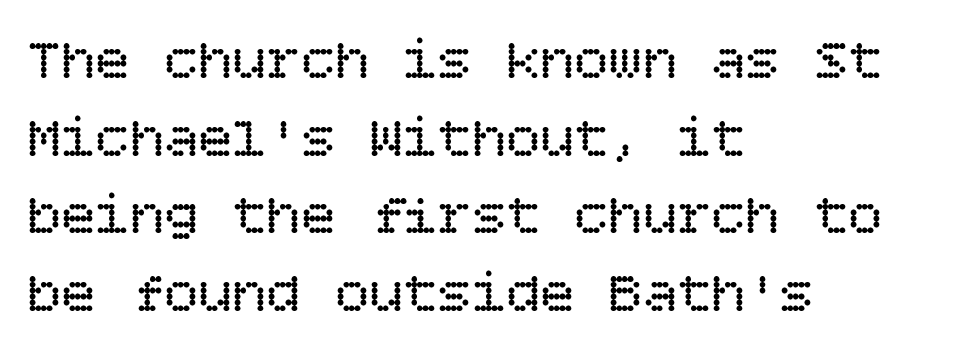
Upright lettering throughout. No heavy texture on the line: the type isn't bold. Is the block centered? No — it sits flush against the left margin. The words here are not underlined.
